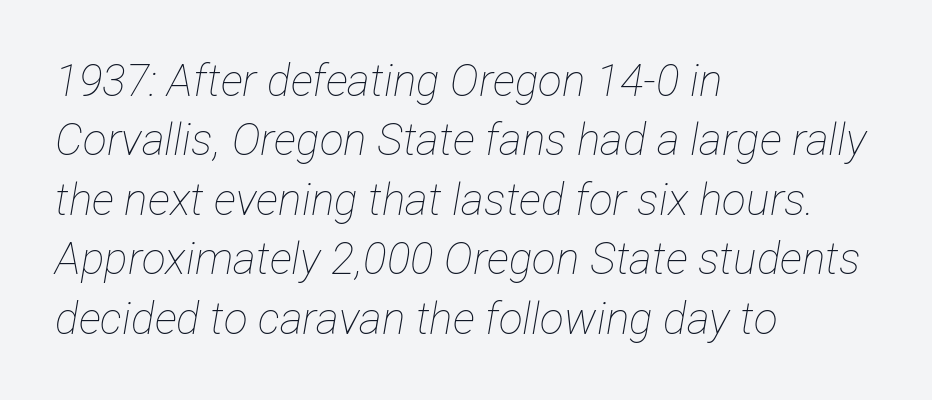
{"italic": "yes", "lean": "right", "slant_degrees": 12, "bold": "no", "weight": "thin", "width": "condensed", "stroke_contrast": "low", "x_height": "medium", "monospaced": "no", "underline": "no", "align": "left", "line_spacing": "normal", "line_spacing_ratio": 1.35, "letter_spacing": "normal", "letter_spacing_em": 0.0, "glyph_px": 44}
